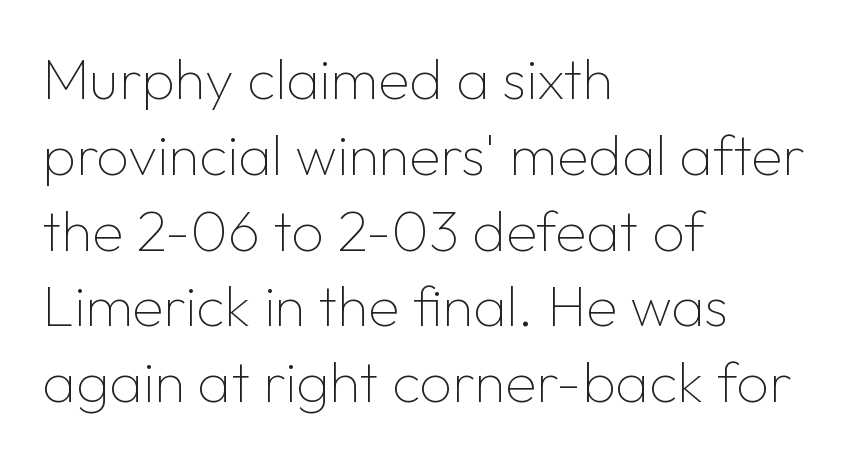
Posture: vertical. Spacing verdict: proportional, widths tailored to each character. These glyphs show unthickened strokes, regular width or finer. Does the leading feel generous? No, just average. Leftover space on each line is placed entirely after the last word. Beneath every word, the page is bare.
